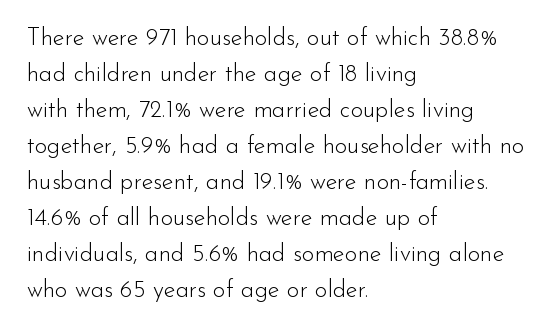
The image shows 24 px text type, upright; set left-aligned, normal line spacing (1.5x), normal letter spacing, not underlined.
